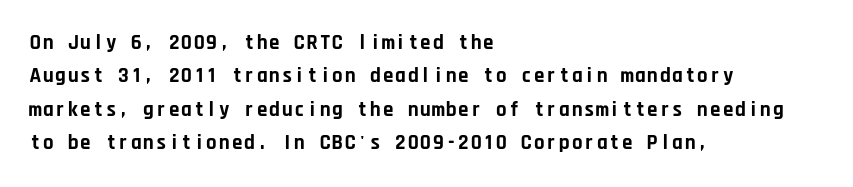
Q: Is the text bold? A: Yes.
Q: Is the text italic (slanted)? A: No, it is upright.
Q: Is the text underlined? A: No.
Q: How is the paragraph aligned? A: Left-aligned.
Q: Is the spacing between letters normal or unusually wide? A: Normal.
Q: Is the spacing between lines tight, normal or loose? A: Normal.
